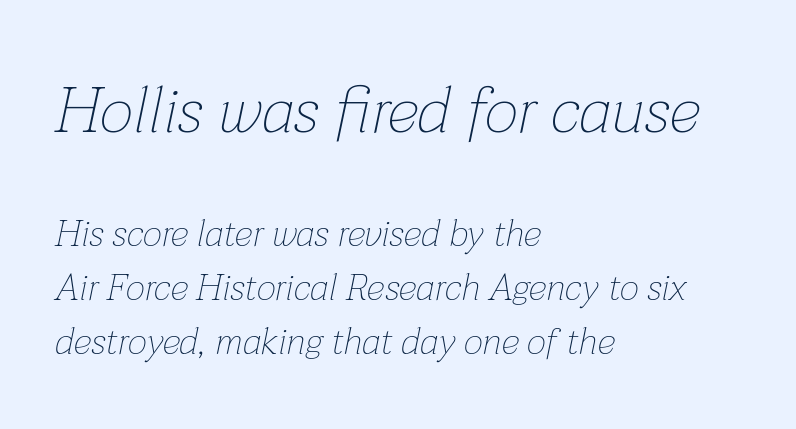
The image shows 65 px thin type, italic (leaning right); set left-aligned, normal line spacing (1.46x), normal letter spacing, not underlined; the first (top) block is 1.76x larger; low stroke contrast and a medium x-height.
